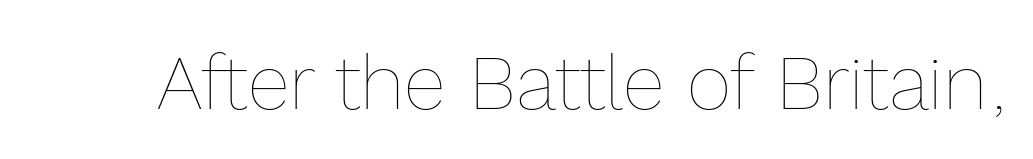
Q: Is the text bold? A: No.
Q: Is the text italic (slanted)? A: No, it is upright.
Q: Is the text underlined? A: No.
Q: Is the spacing between letters normal or unusually wide? A: Normal.
Q: Width (condensed, normal, or wide)? A: Normal.
Q: x-height? A: Medium.
Q: Monospaced? A: No.
